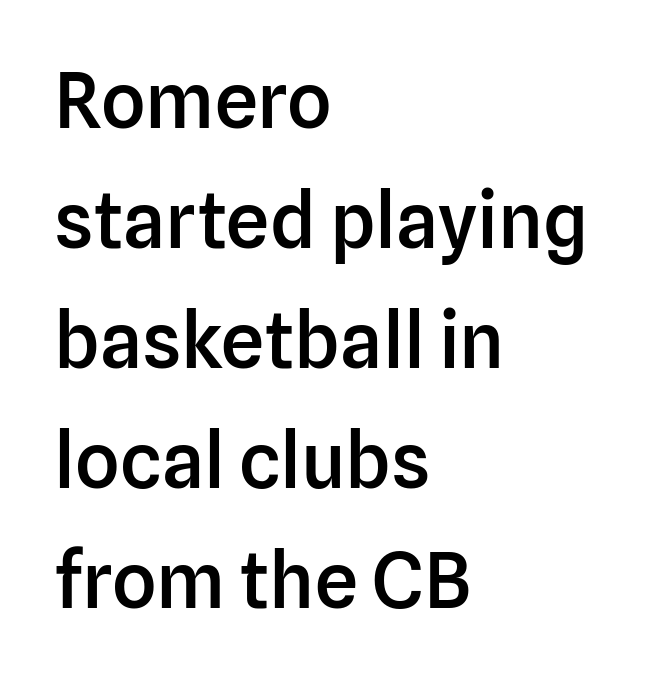
The face used here is a sans, in the tradition of grotesques and geometrics. As a designer I'd log this as weight 600, semibold. Caption: multi-line text, flush left, ragged right. Posture: upright roman. Regular leading.
